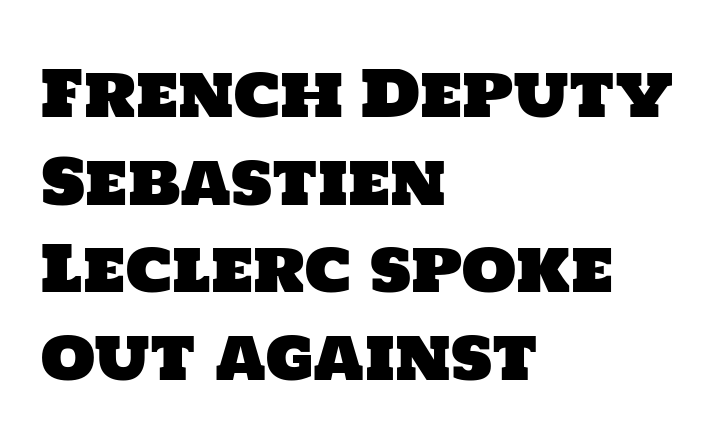
Q: Is the typeface a serif or a sans-serif typeface? A: Sans-serif.
Q: Is the text underlined? A: No.
Q: How is the paragraph aligned? A: Left-aligned.
Q: Is the spacing between letters normal or unusually wide? A: Normal.
Q: Is the spacing between lines tight, normal or loose? A: Normal.
Q: Width (condensed, normal, or wide)? A: Normal.
Q: Stroke contrast? A: Low.
Q: x-height? A: Large.
Q: Monospaced? A: No.
